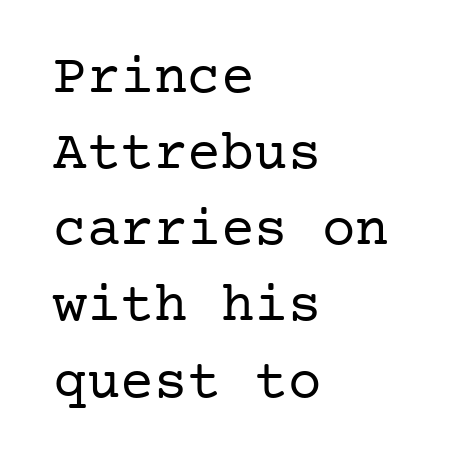
Q: Is the text bold? A: No.
Q: Is the text italic (slanted)? A: No, it is upright.
Q: Is the typeface a serif or a sans-serif typeface? A: Serif.
Q: Is the text underlined? A: No.
Q: How is the paragraph aligned? A: Left-aligned.
Q: Is the spacing between letters normal or unusually wide? A: Normal.
Q: Is the spacing between lines tight, normal or loose? A: Normal.
Q: Width (condensed, normal, or wide)? A: Normal.
Q: Stroke contrast? A: Low.
Q: x-height? A: Medium.
